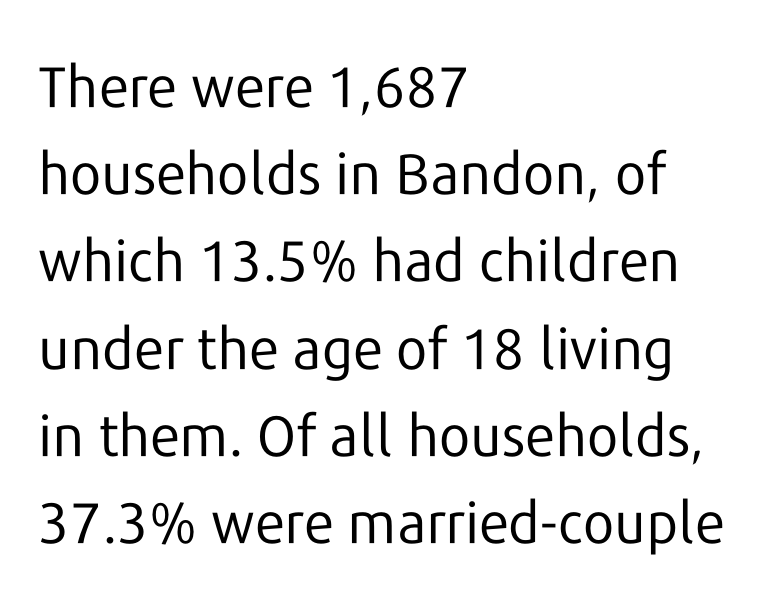
The image shows 57 px regular-weight sans-serif type, upright; set left-aligned, normal line spacing (1.53x), normal letter spacing, not underlined; low stroke contrast and a medium x-height.
